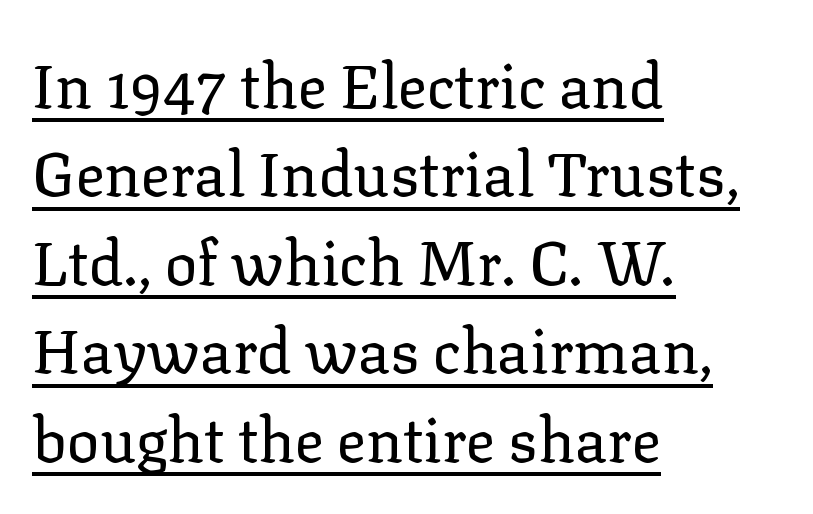
{"serif": "yes", "italic": "no", "bold": "no", "weight": "regular", "width": "normal", "stroke_contrast": "low", "x_height": "medium", "monospaced": "no", "underline": "yes", "align": "left", "line_spacing": "normal", "line_spacing_ratio": 1.45, "letter_spacing": "normal", "letter_spacing_em": 0.0, "glyph_px": 61}
